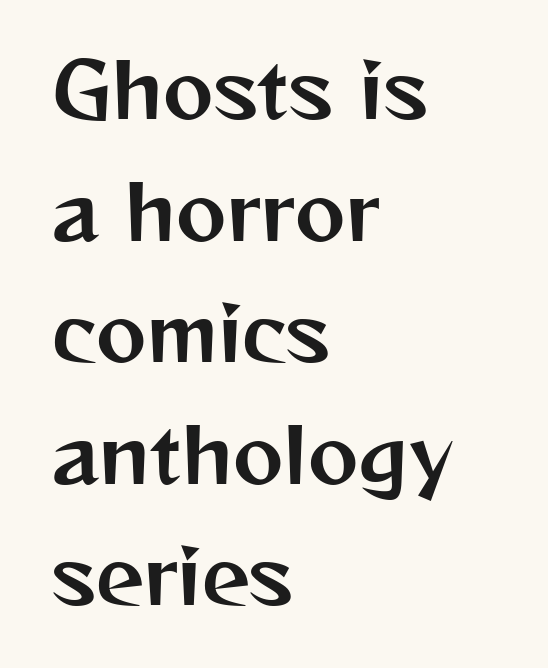
Q: Is the text italic (slanted)? A: No, it is upright.
Q: Is the typeface a serif or a sans-serif typeface? A: Sans-serif.
Q: Is the text underlined? A: No.
Q: How is the paragraph aligned? A: Left-aligned.
Q: Is the spacing between letters normal or unusually wide? A: Normal.
Q: Is the spacing between lines tight, normal or loose? A: Normal.
Q: Width (condensed, normal, or wide)? A: Normal.
Q: Stroke contrast? A: Medium.
Q: x-height? A: Medium.
Q: Monospaced? A: No.
